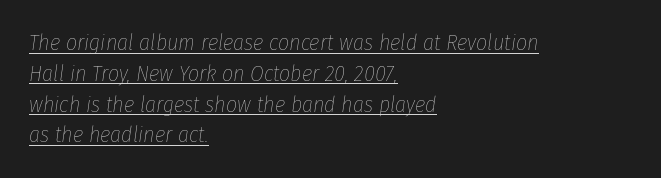
A rule runs beneath these lines of type. The passage shown has conventional tracking throughout. This sample is left-justified, so line endings fall wherever the words run out. Is this a heavy cut? Hardly; it is regular or lighter.
